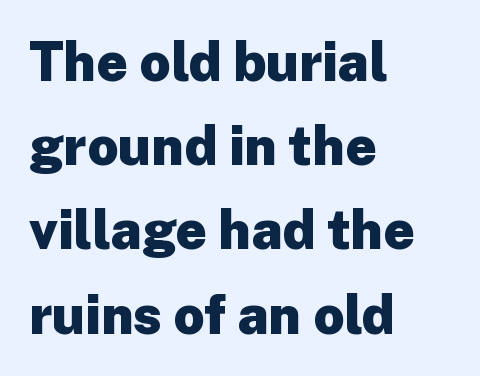
{"serif": "no", "italic": "no", "bold": "yes", "weight": "heavy", "width": "normal", "stroke_contrast": "low", "x_height": "medium", "monospaced": "no", "underline": "no", "align": "left", "line_spacing": "normal", "line_spacing_ratio": 1.56, "letter_spacing": "normal", "letter_spacing_em": 0.0, "glyph_px": 54}
